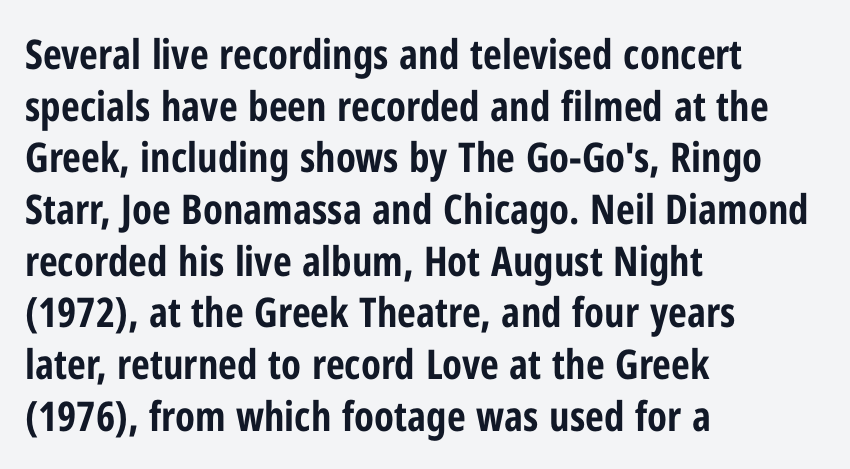
Q: Is the text bold? A: Yes.
Q: Is the text italic (slanted)? A: No, it is upright.
Q: Is the typeface a serif or a sans-serif typeface? A: Sans-serif.
Q: Is the text underlined? A: No.
Q: How is the paragraph aligned? A: Left-aligned.
Q: Is the spacing between letters normal or unusually wide? A: Normal.
Q: Is the spacing between lines tight, normal or loose? A: Normal.
Q: Width (condensed, normal, or wide)? A: Condensed.
Q: Stroke contrast? A: Low.
Q: x-height? A: Medium.
Q: Monospaced? A: No.
